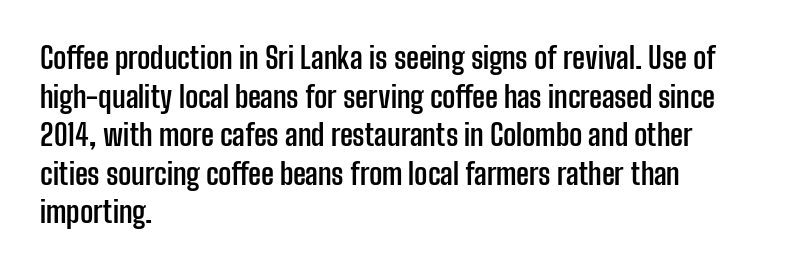
{"serif": "no", "italic": "no", "bold": "yes", "weight": "semibold", "width": "condensed", "stroke_contrast": "low", "x_height": "medium", "monospaced": "no", "underline": "no", "align": "left", "line_spacing": "normal", "line_spacing_ratio": 1.33, "letter_spacing": "normal", "letter_spacing_em": 0.0, "glyph_px": 29}
